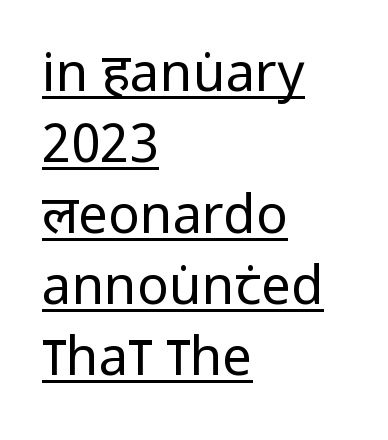
Q: Is the text bold? A: No.
Q: Is the text italic (slanted)? A: No, it is upright.
Q: Is the typeface a serif or a sans-serif typeface? A: Sans-serif.
Q: Is the text underlined? A: Yes.
Q: How is the paragraph aligned? A: Left-aligned.
Q: Is the spacing between letters normal or unusually wide? A: Normal.
Q: Is the spacing between lines tight, normal or loose? A: Normal.
Q: Width (condensed, normal, or wide)? A: Condensed.
Q: Stroke contrast? A: Low.
Q: x-height? A: Large.
Q: Monospaced? A: No.
